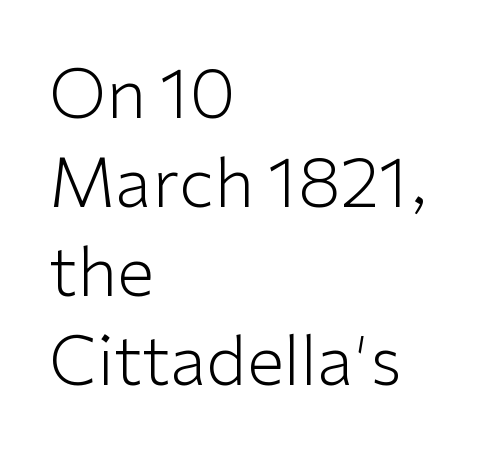
The image shows 68 px light sans-serif type, upright; set left-aligned, normal line spacing (1.31x), normal letter spacing, not underlined; low stroke contrast and a medium x-height.
